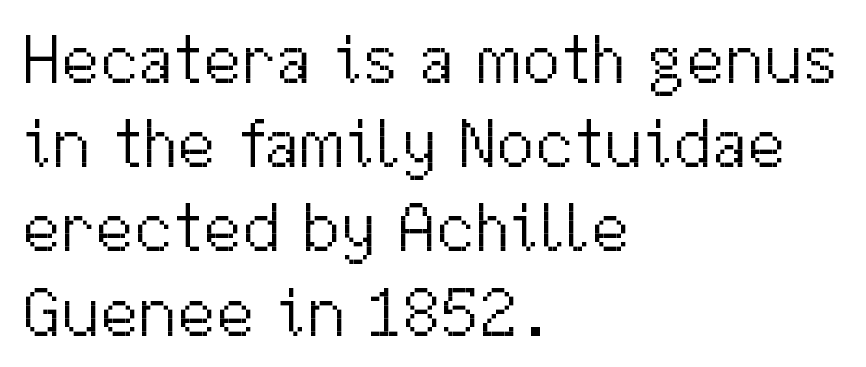
{"serif": "no", "italic": "no", "bold": "no", "weight": "light", "width": "normal", "stroke_contrast": "medium", "x_height": "medium", "monospaced": "no", "underline": "no", "align": "left", "line_spacing_ratio": 1.22, "letter_spacing": "normal", "letter_spacing_em": 0.0, "glyph_px": 69}
